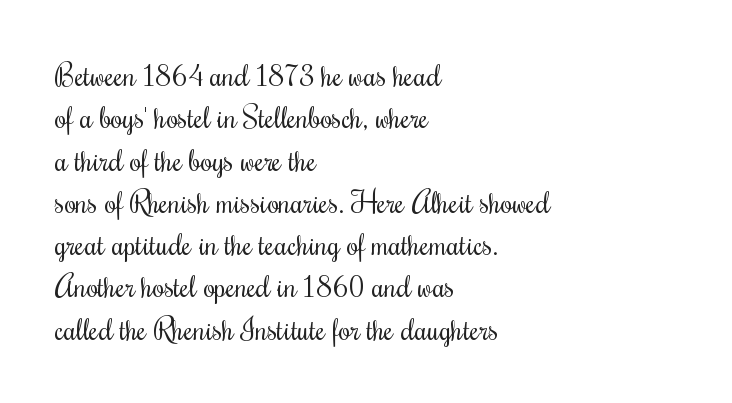
{"serif": "yes", "bold": "no", "weight": "regular", "width": "condensed", "stroke_contrast": "medium", "x_height": "small", "monospaced": "no", "underline": "no", "align": "left", "line_spacing": "normal", "line_spacing_ratio": 1.41, "letter_spacing": "normal", "letter_spacing_em": 0.0, "glyph_px": 30}
